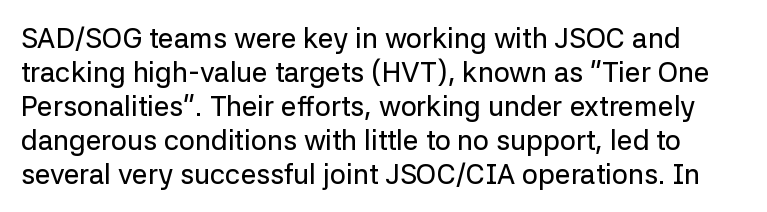
This is roman type, the default non-slanted kind. Words appear dense and cohesive because spacing is normal. This sample uses a sans-serif face. Here the designer chose a conventional face with non-uniform glyph widths. Just letters on the line, the space beneath them empty.
